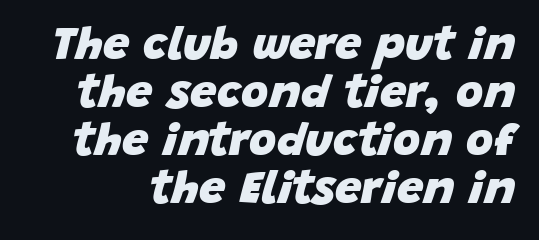
{"italic": "yes", "lean": "right", "slant_degrees": 15, "bold": "yes", "weight": "heavy", "width": "normal", "stroke_contrast": "low", "x_height": "large", "monospaced": "no", "underline": "no", "line_spacing": "tight", "line_spacing_ratio": 1.02, "letter_spacing": "normal", "letter_spacing_em": 0.0, "glyph_px": 47}
